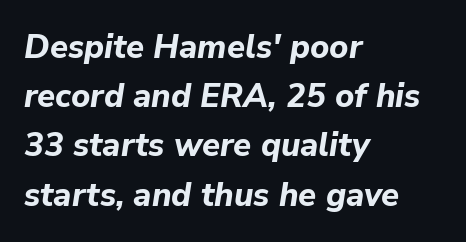
The image shows 33 px bold type, italic (leaning right); set left-aligned, normal line spacing (1.49x), normal letter spacing, not underlined; low stroke contrast and a medium x-height.
